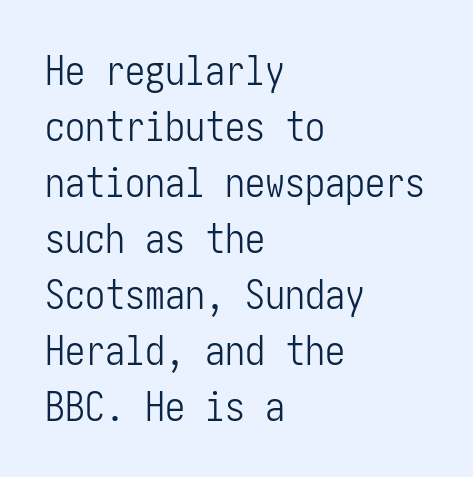
The image shows 40 px light, condensed sans-serif type, upright; set left-aligned, normal line spacing (1.4x), normal letter spacing, not underlined; low stroke contrast and a medium x-height.
